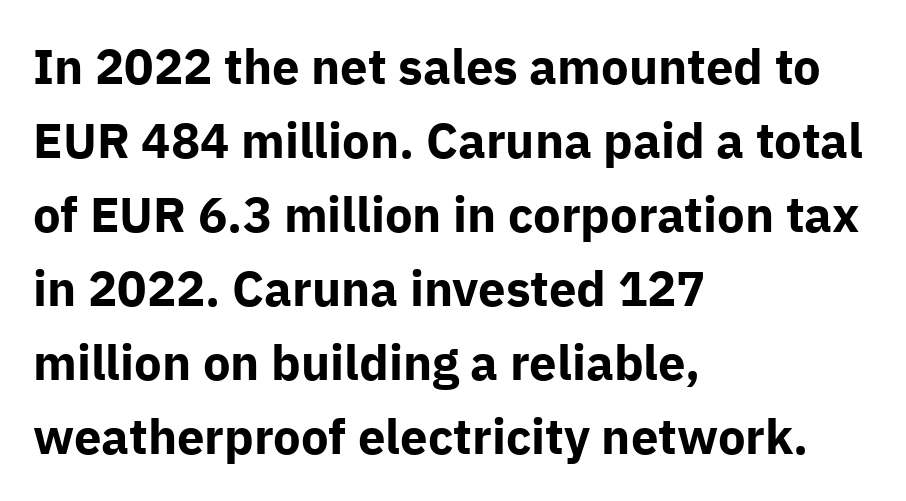
The rag falls on the right side of this text block. In terms of letterspacing, this is plain default setting. A clean baseline with only descenders dipping below it. Posture: straight, roman, zero tilt.
